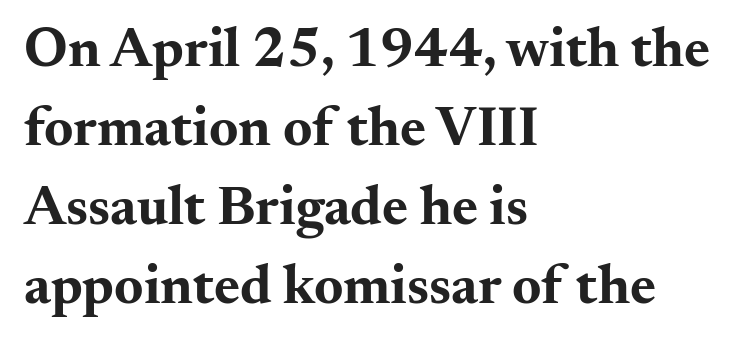
The image shows 56 px bold, wide serif type, upright; set left-aligned, normal line spacing (1.41x), normal letter spacing, not underlined; medium stroke contrast and a small x-height.
